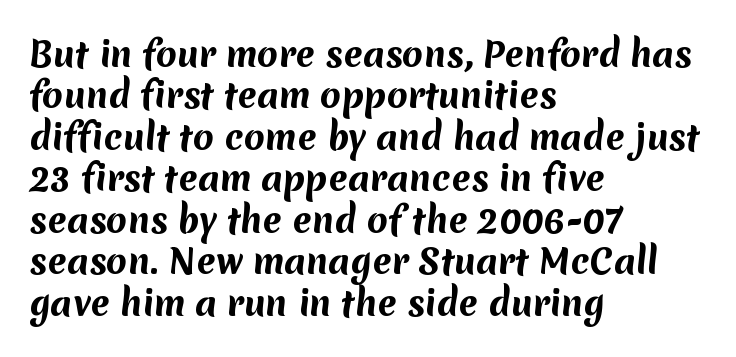
The image shows 34 px bold sans-serif type; set left-aligned, line spacing 1.22x, normal letter spacing, not underlined; medium stroke contrast and a medium x-height.
